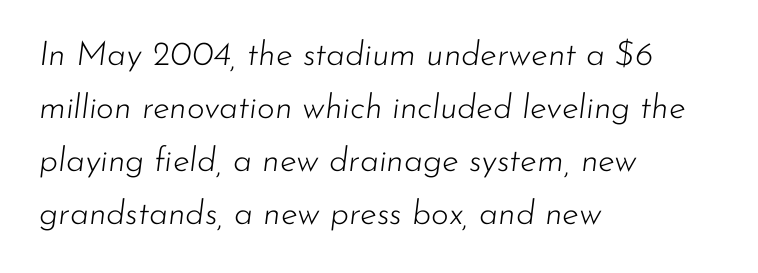
Proportional: the letters do not fall into vertical columns. Anything drawn beneath the words? Only blank space. These lines are set flush left with a ragged right edge. The strokes carry an ordinary text weight at most. Quick note: interline space is typical. The axis of the letterforms is tilted away from vertical.
